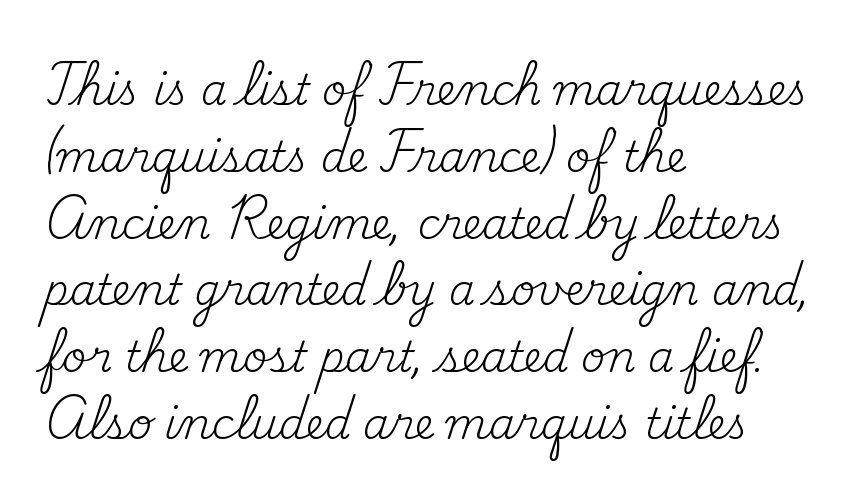
Q: Is the text bold? A: No.
Q: Is the text italic (slanted)? A: Yes.
Q: Is the typeface a serif or a sans-serif typeface? A: Serif.
Q: Is the text underlined? A: No.
Q: How is the paragraph aligned? A: Left-aligned.
Q: Is the spacing between letters normal or unusually wide? A: Normal.
Q: Is the spacing between lines tight, normal or loose? A: Normal.
Q: Width (condensed, normal, or wide)? A: Normal.
Q: Stroke contrast? A: Medium.
Q: x-height? A: Small.
Q: Monospaced? A: No.
